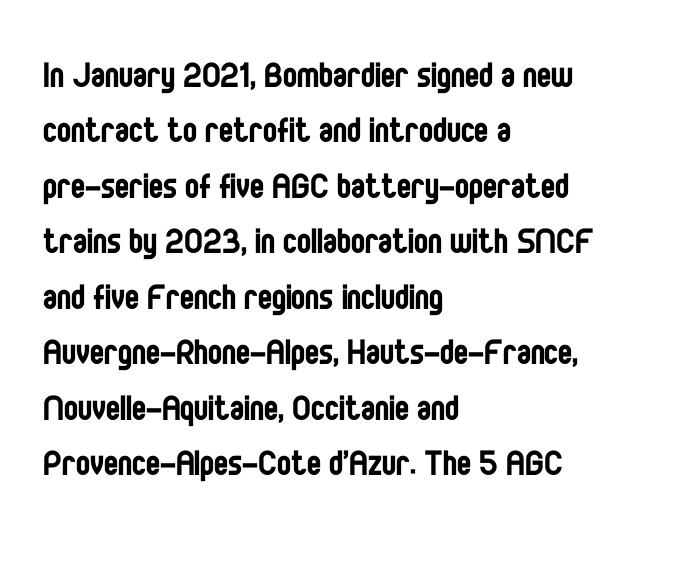
{"serif": "no", "italic": "no", "bold": "no", "weight": "regular", "width": "condensed", "stroke_contrast": "low", "x_height": "large", "monospaced": "no", "underline": "no", "align": "left", "line_spacing": "normal", "line_spacing_ratio": 1.32, "letter_spacing": "normal", "letter_spacing_em": 0.0, "glyph_px": 42}
